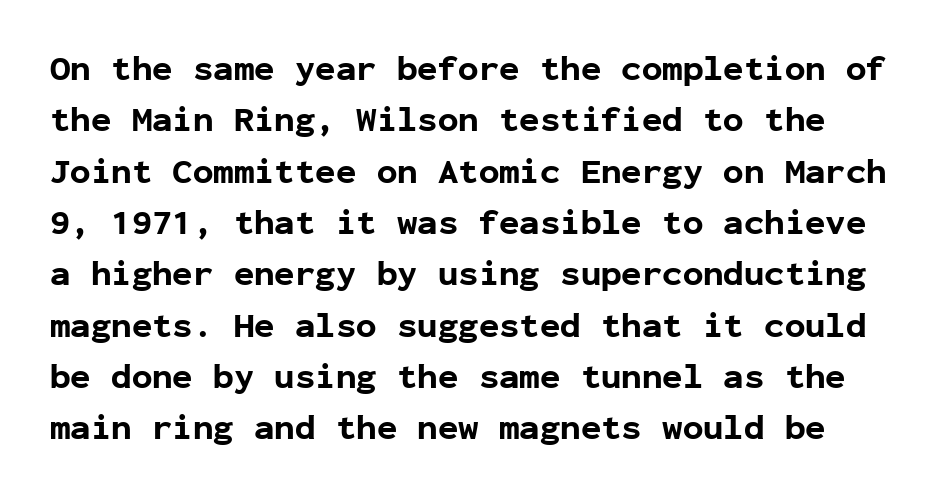
The text was rendered using a sans face with plain stroke endings. The rendering uses typewriter-style spacing with identical character cells. Check under the words: just untouched page. Bold? Absolutely — the strokes are thick and heavy. Upright lettering throughout. Successive baselines arrive at the customary interval.
